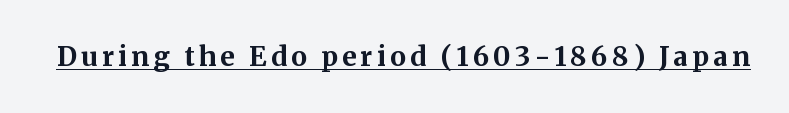
This is heavy type, rendered in bold. Tall strokes in this sample are plumb rather than angled. The lettering is marked with a stroke running underneath it.
